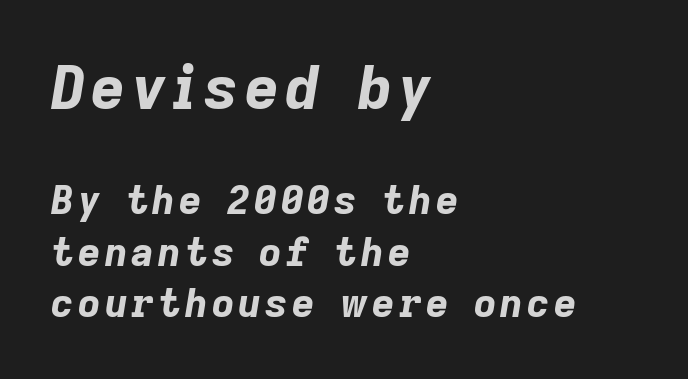
Q: Is the text bold? A: Yes.
Q: Is the text italic (slanted)? A: Yes, it leans right by about 9 degrees.
Q: Is the text underlined? A: No.
Q: How is the paragraph aligned? A: Left-aligned.
Q: Is the spacing between lines tight, normal or loose? A: Normal.
Q: Which block of text is set in a larger size, the first (top) or the second (bottom)? A: The first (top) one.
Q: Width (condensed, normal, or wide)? A: Normal.
Q: Stroke contrast? A: Low.
Q: x-height? A: Medium.
Q: Monospaced? A: No.
